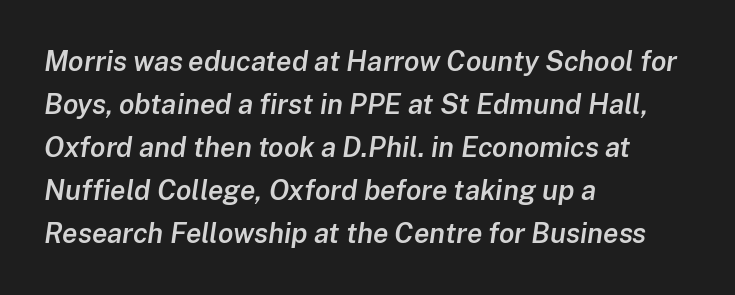
{"italic": "yes", "lean": "right", "slant_degrees": 8, "bold": "semi", "weight": "semibold", "width": "normal", "stroke_contrast": "low", "x_height": "medium", "monospaced": "no", "underline": "no", "align": "left", "line_spacing": "normal", "line_spacing_ratio": 1.54, "letter_spacing": "normal", "letter_spacing_em": 0.0, "glyph_px": 28}
